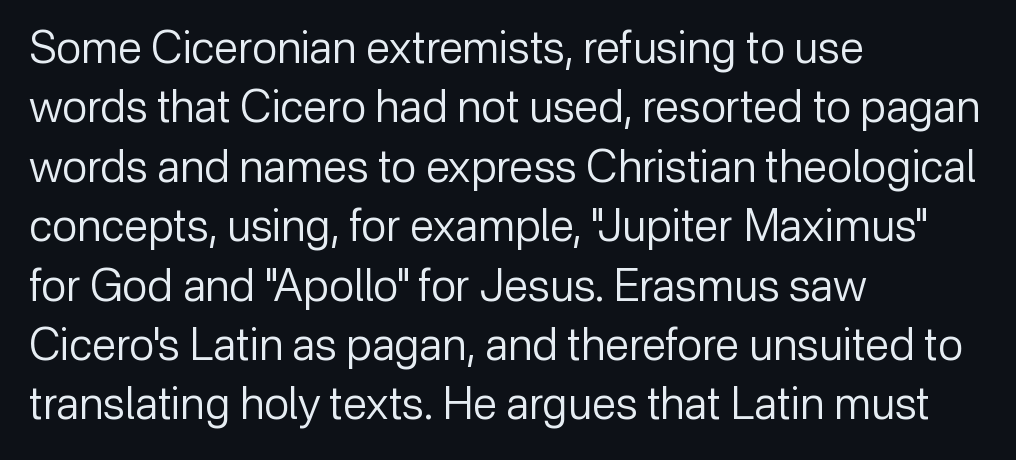
The specimen omits any rule beneath the text block's lines. You can tell it's not italic because the verticals are truly vertical. Spacing verdict: proportional, widths tailored to each character. A light-to-regular cut is what we see here. The tracking reads as untouched default to a designer's eye. This rendering uses left alignment, leaving the right contour irregular.
